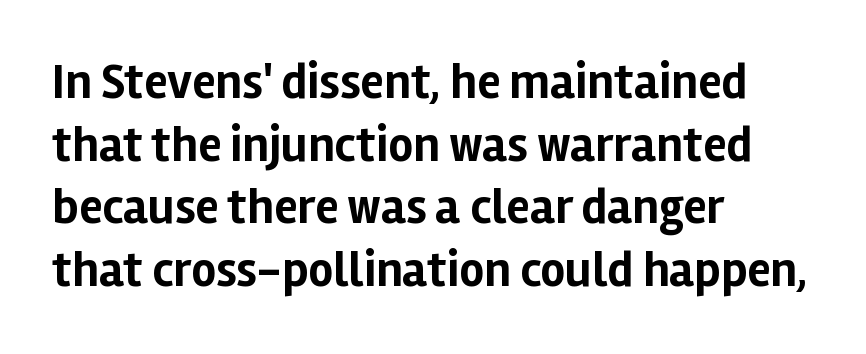
The image shows 49 px bold sans-serif type, upright; set left-aligned, normal line spacing (1.28x), normal letter spacing, not underlined; low stroke contrast and a medium x-height.
